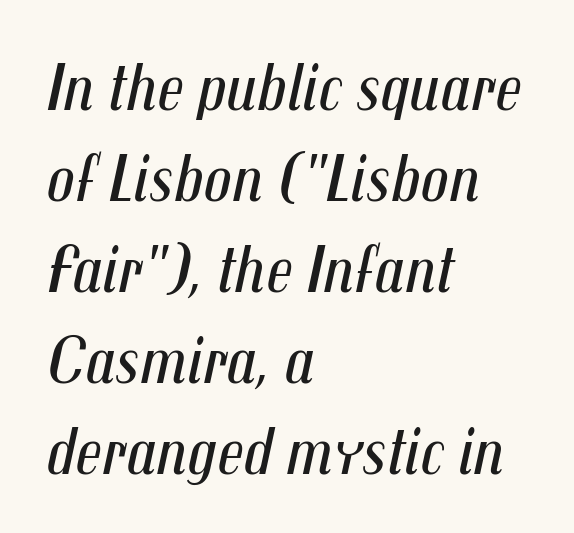
Q: Is the text bold? A: No.
Q: Is the text italic (slanted)? A: Yes, it leans right by about 12 degrees.
Q: Is the text underlined? A: No.
Q: How is the paragraph aligned? A: Left-aligned.
Q: Is the spacing between letters normal or unusually wide? A: Normal.
Q: Is the spacing between lines tight, normal or loose? A: Normal.
Q: Width (condensed, normal, or wide)? A: Condensed.
Q: Stroke contrast? A: Medium.
Q: x-height? A: Medium.
Q: Monospaced? A: No.
